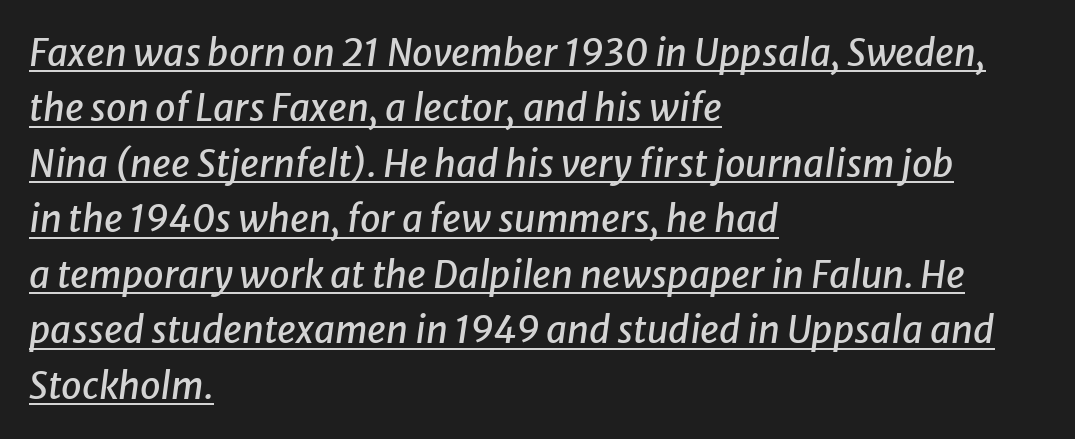
The image shows 37 px text type, italic (leaning right); set left-aligned, normal line spacing (1.5x), normal letter spacing, underlined; low stroke contrast and a medium x-height.
